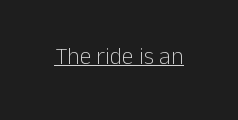
Q: Is the text bold? A: No.
Q: Is the text italic (slanted)? A: No, it is upright.
Q: Is the text underlined? A: Yes.
Q: Is the spacing between letters normal or unusually wide? A: Normal.
